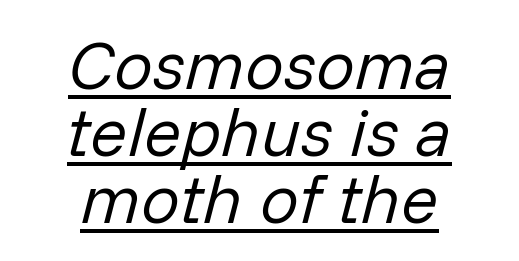
{"italic": "yes", "lean": "right", "slant_degrees": 14, "bold": "no", "weight": "regular", "width": "normal", "stroke_contrast": "low", "x_height": "medium", "monospaced": "no", "underline": "yes", "align": "center", "line_spacing": "tight", "line_spacing_ratio": 0.97, "letter_spacing": "normal", "letter_spacing_em": 0.0, "glyph_px": 69}
